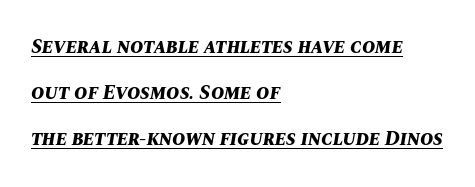
The image shows 20 px bold type, italic (leaning right); set left-aligned, loose line spacing (2.31x), normal letter spacing, underlined.
